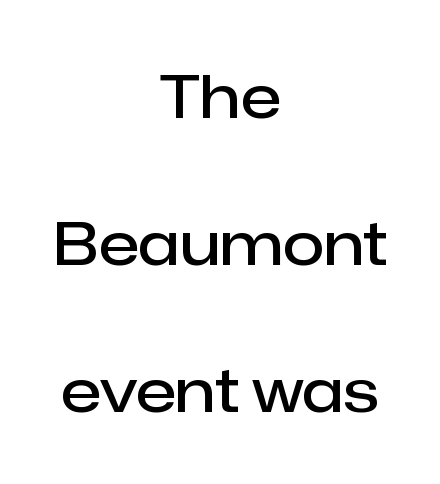
Q: Is the text bold? A: Semi-bold.
Q: Is the text italic (slanted)? A: No, it is upright.
Q: Is the typeface a serif or a sans-serif typeface? A: Sans-serif.
Q: Is the text underlined? A: No.
Q: How is the paragraph aligned? A: Centered.
Q: Is the spacing between letters normal or unusually wide? A: Normal.
Q: Is the spacing between lines tight, normal or loose? A: Loose.
Q: Width (condensed, normal, or wide)? A: Normal.
Q: Stroke contrast? A: Low.
Q: x-height? A: Medium.
Q: Monospaced? A: No.
